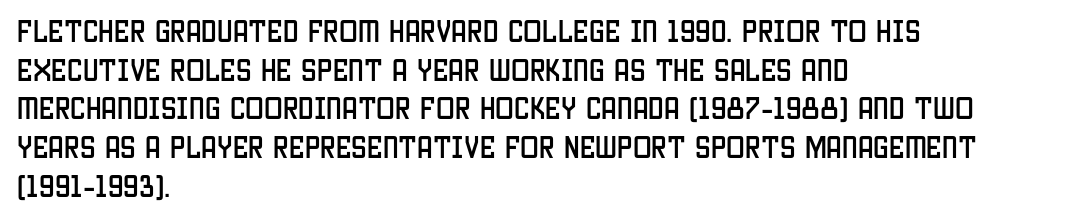
The image shows 25 px text type, upright; set left-aligned, normal line spacing (1.55x), normal letter spacing, not underlined.
